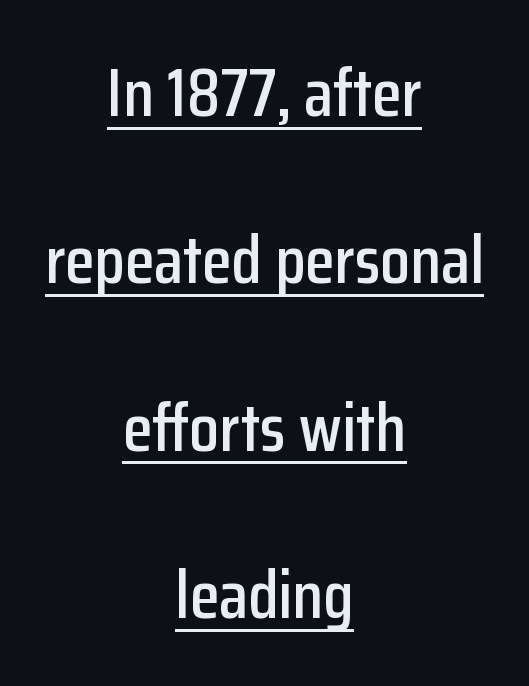
The image shows 68 px condensed sans-serif type, upright; set centered, loose line spacing (2.46x), normal letter spacing, underlined; low stroke contrast and a medium x-height.
